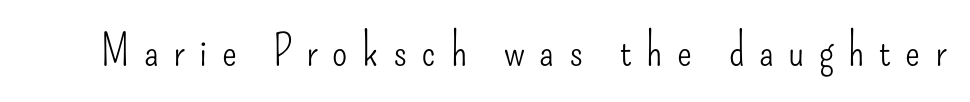
{"serif": "no", "italic": "no", "bold": "no", "weight": "light", "width": "condensed", "stroke_contrast": "low", "x_height": "small", "monospaced": "no", "underline": "no", "letter_spacing": "wide", "letter_spacing_em": 0.33, "glyph_px": 44}
